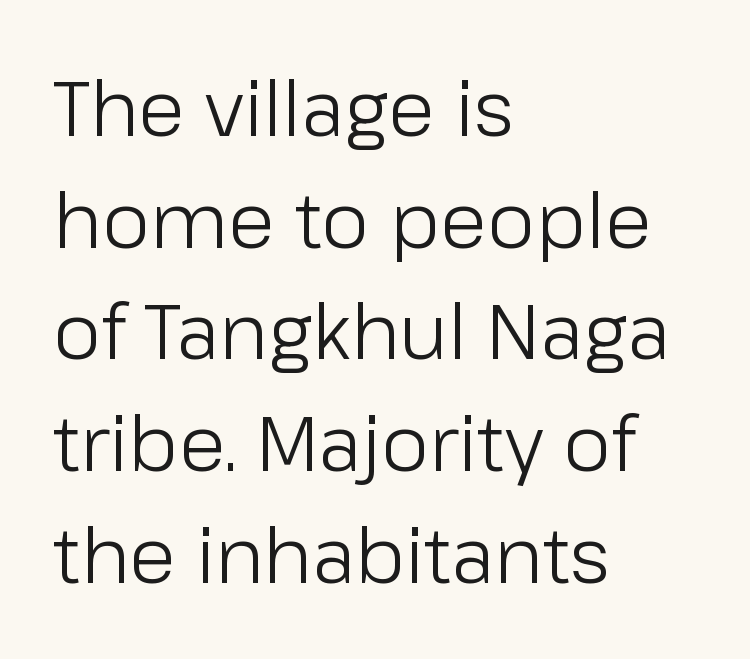
Q: Is the text bold? A: No.
Q: Is the text italic (slanted)? A: No, it is upright.
Q: Is the typeface a serif or a sans-serif typeface? A: Sans-serif.
Q: Is the text underlined? A: No.
Q: How is the paragraph aligned? A: Left-aligned.
Q: Is the spacing between letters normal or unusually wide? A: Normal.
Q: Is the spacing between lines tight, normal or loose? A: Normal.
Q: Width (condensed, normal, or wide)? A: Normal.
Q: Stroke contrast? A: Low.
Q: x-height? A: Medium.
Q: Monospaced? A: No.
